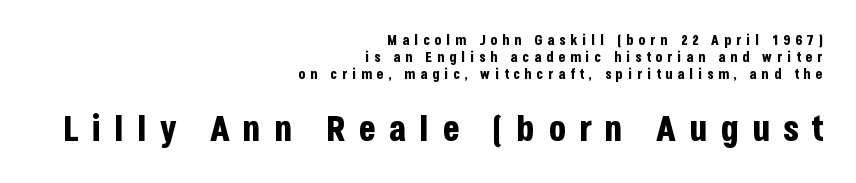
{"serif": "no", "italic": "no", "bold": "yes", "weight": "bold", "width": "condensed", "stroke_contrast": "low", "x_height": "large", "monospaced": "no", "underline": "no", "align": "right", "line_spacing_ratio": 1.23, "letter_spacing": "wide", "letter_spacing_em": 0.35, "larger_block": "second", "size_ratio": 2.57, "glyph_px": 36}
